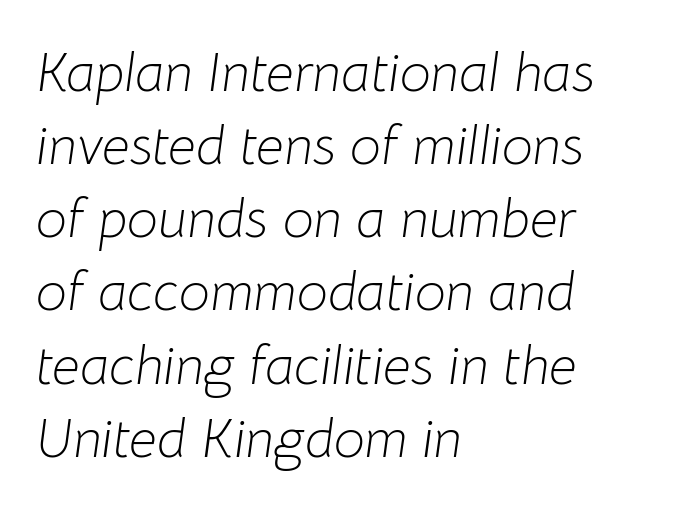
The image shows 55 px light type, italic (leaning right); set left-aligned, normal line spacing (1.33x), normal letter spacing, not underlined; low stroke contrast and a medium x-height.
